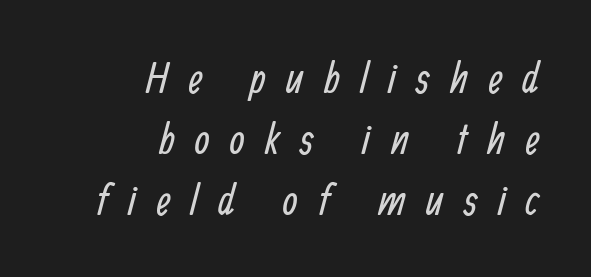
{"serif": "no", "bold": "no", "weight": "regular", "width": "condensed", "stroke_contrast": "low", "x_height": "medium", "monospaced": "no", "underline": "no", "align": "right", "line_spacing": "normal", "line_spacing_ratio": 1.42, "letter_spacing": "wide", "letter_spacing_em": 0.47, "glyph_px": 43}
